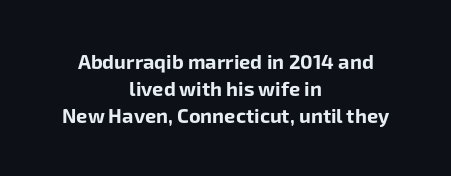
{"italic": "no", "bold": "yes", "underline": "no", "align": "center", "line_spacing": "normal", "line_spacing_ratio": 1.36, "letter_spacing": "normal", "letter_spacing_em": 0.0, "glyph_px": 20}
